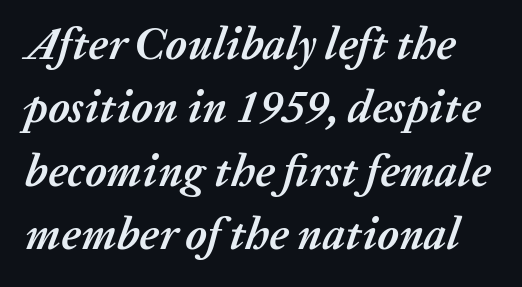
{"italic": "yes", "lean": "right", "slant_degrees": 20, "bold": "yes", "weight": "semibold", "width": "normal", "stroke_contrast": "medium", "x_height": "medium", "monospaced": "no", "underline": "no", "line_spacing": "normal", "line_spacing_ratio": 1.41, "letter_spacing": "normal", "letter_spacing_em": 0.0, "glyph_px": 45}
